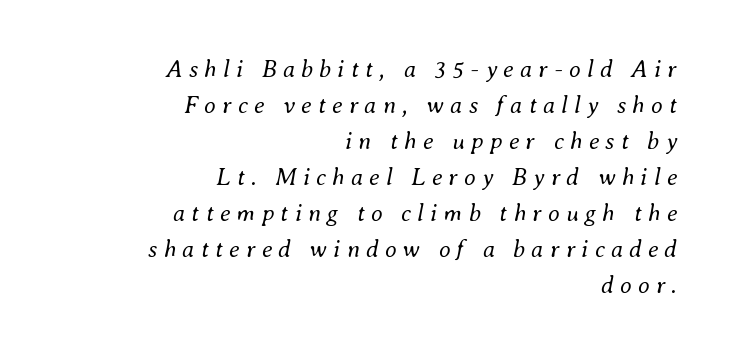
The image shows 24 px text type, italic (leaning right); set right-aligned, normal line spacing (1.5x), unusually wide letter spacing (+0.26 em), not underlined.
